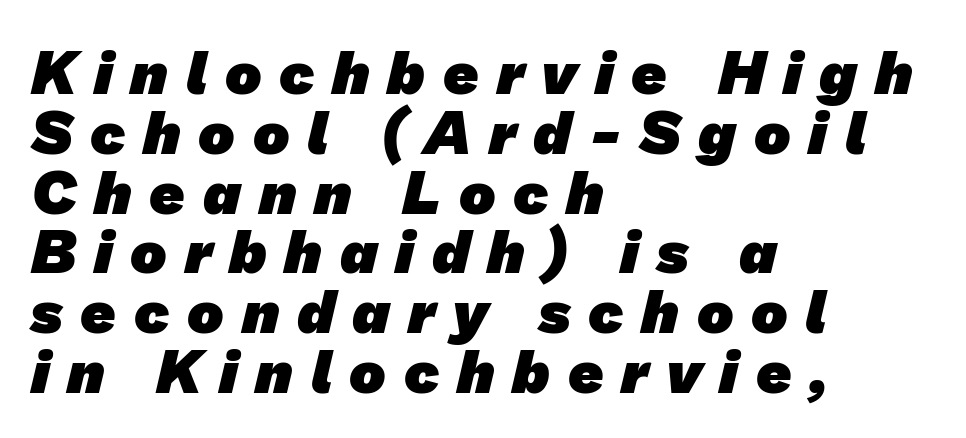
Q: Is the text bold? A: Yes.
Q: Is the typeface a serif or a sans-serif typeface? A: Sans-serif.
Q: Is the text underlined? A: No.
Q: How is the paragraph aligned? A: Left-aligned.
Q: Is the spacing between letters normal or unusually wide? A: Unusually wide.
Q: Is the spacing between lines tight, normal or loose? A: Tight.
Q: Width (condensed, normal, or wide)? A: Normal.
Q: Stroke contrast? A: Low.
Q: x-height? A: Medium.
Q: Monospaced? A: No.
